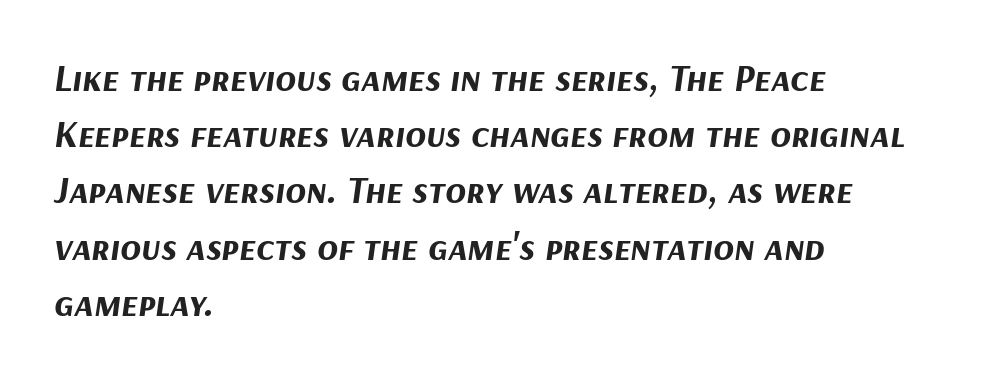
{"italic": "yes", "lean": "right", "slant_degrees": 9, "bold": "yes", "weight": "bold", "width": "normal", "stroke_contrast": "medium", "x_height": "medium", "monospaced": "no", "underline": "no", "align": "left", "line_spacing": "normal", "line_spacing_ratio": 1.48, "letter_spacing": "normal", "letter_spacing_em": 0.0, "glyph_px": 38}
